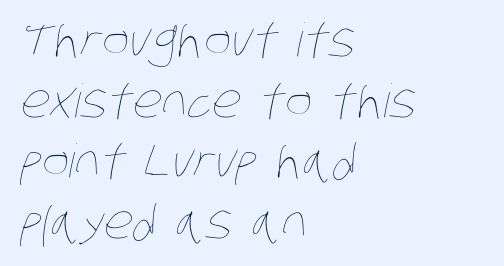
Spacing verdict: proportional, widths tailored to each character. Which margin do the lines hug? The left one — the right edge is uneven. The specimen omits any rule beneath the text block's lines. Vertical spacing — default.
